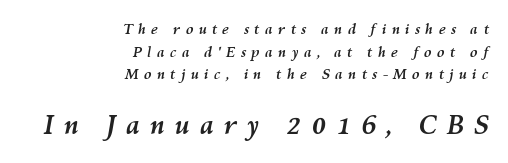
{"italic": "yes", "lean": "right", "slant_degrees": 10, "bold": "yes", "underline": "no", "align": "right", "line_spacing": "normal", "line_spacing_ratio": 1.61, "letter_spacing": "wide", "letter_spacing_em": 0.37, "larger_block": "second", "size_ratio": 1.86, "glyph_px": 26}
